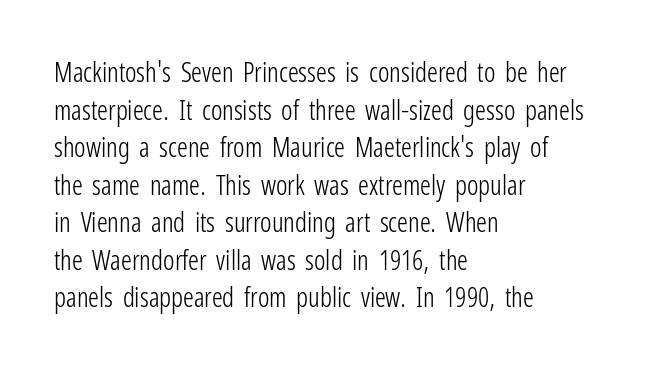
Notice how the stems are strictly vertical — no italics here. A bare baseline throughout the passage. Inter-character spacing is left at the font's built-in metrics. Vertical spacing — default. The ragged edge is on the right, which tells us the setting is flush left. The font sits on the lighter half of the weight spectrum, regular included.
